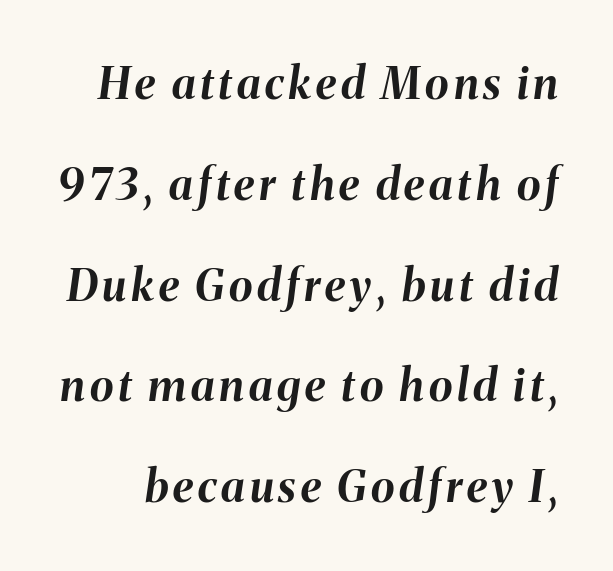
{"italic": "yes", "lean": "right", "slant_degrees": 8, "bold": "yes", "weight": "bold", "width": "normal", "stroke_contrast": "medium", "x_height": "medium", "monospaced": "no", "underline": "no", "line_spacing": "loose", "line_spacing_ratio": 2.29, "glyph_px": 44}
